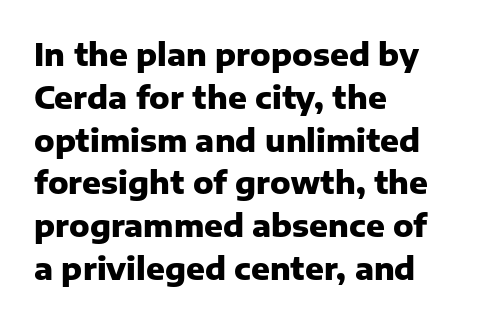
{"serif": "no", "italic": "no", "bold": "yes", "weight": "heavy", "width": "normal", "stroke_contrast": "low", "x_height": "medium", "monospaced": "no", "underline": "no", "align": "left", "line_spacing": "normal", "line_spacing_ratio": 1.38, "letter_spacing": "normal", "letter_spacing_em": 0.0, "glyph_px": 31}
